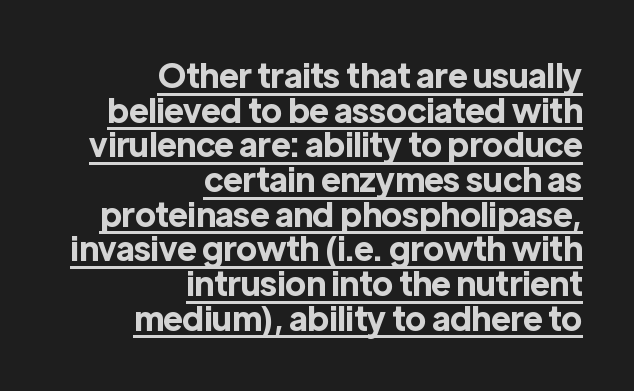
Proportional: the letters do not fall into vertical columns. Spacing between characters is what you'd get straight out of the box. The lines in this sample share a right terminus and differ only in where they begin. This sample carries an underscore along the baseline area.
